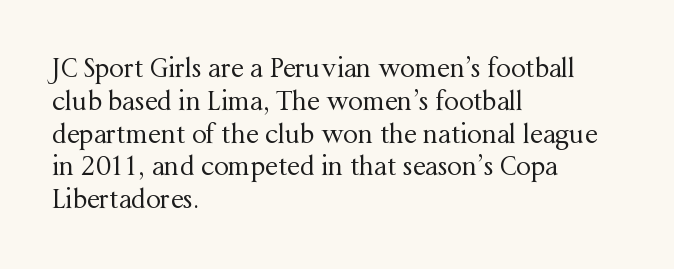
The image shows 26 px text type, upright; set left-aligned, normal line spacing (1.26x), normal letter spacing, not underlined.
